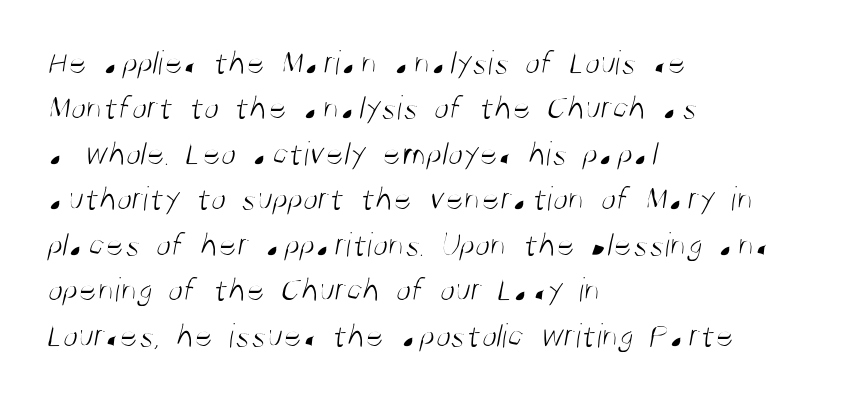
The letters advance in unequal steps, a hallmark of proportional type. The letters sit at their default tracking, neither squeezed nor spread. What's the leading like? Ordinary, nothing unusual. I'd call this a sans setting — the letters go barefoot. Stems and bowls with no extra thickness — not bold. Typeset ragged right — the left edge is the straight one.
